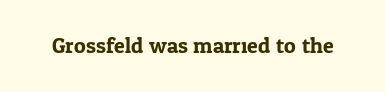
{"italic": "no", "underline": "no", "letter_spacing": "normal", "letter_spacing_em": 0.0, "glyph_px": 22}
